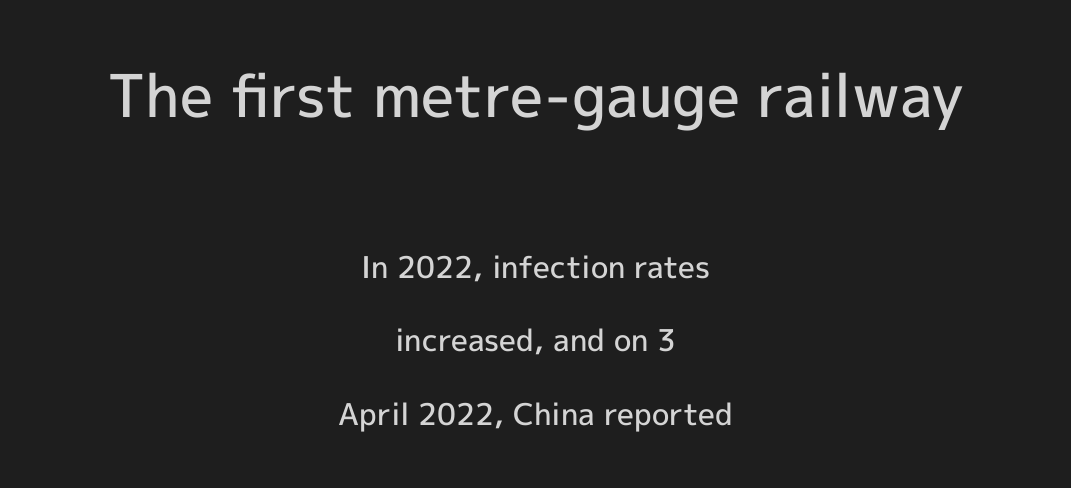
How would I describe the line gaps? Wide and relaxed. These lines are rendered in a variable-pitch font. Every stem runs plumb, perpendicular to the baseline. Which margin do the lines hug? Neither — every line sits in the middle. The rendering keeps characters at their native spacing.
